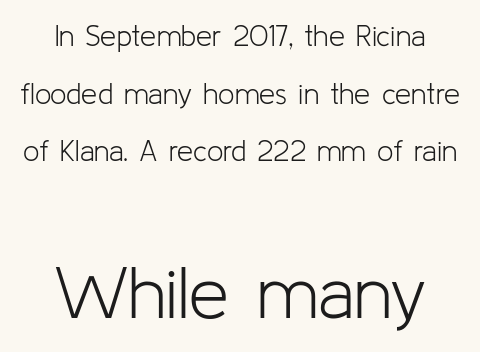
{"serif": "no", "italic": "no", "bold": "no", "weight": "light", "width": "normal", "stroke_contrast": "low", "x_height": "medium", "monospaced": "no", "underline": "no", "align": "center", "line_spacing": "loose", "line_spacing_ratio": 1.99, "letter_spacing": "normal", "letter_spacing_em": 0.0, "larger_block": "second", "size_ratio": 2.48, "glyph_px": 72}
